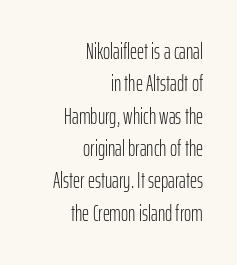
Q: Is the text bold? A: No.
Q: Is the text italic (slanted)? A: No, it is upright.
Q: Is the text underlined? A: No.
Q: How is the paragraph aligned? A: Right-aligned.
Q: Is the spacing between letters normal or unusually wide? A: Normal.
Q: Is the spacing between lines tight, normal or loose? A: Normal.
